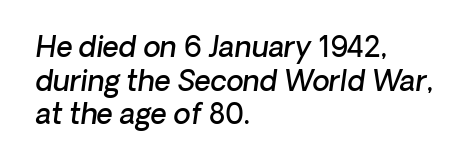
{"italic": "yes", "lean": "right", "slant_degrees": 8, "bold": "semi", "weight": "semibold", "width": "normal", "stroke_contrast": "low", "x_height": "medium", "monospaced": "no", "underline": "no", "align": "left", "line_spacing_ratio": 1.2, "letter_spacing": "normal", "letter_spacing_em": 0.0, "glyph_px": 28}
